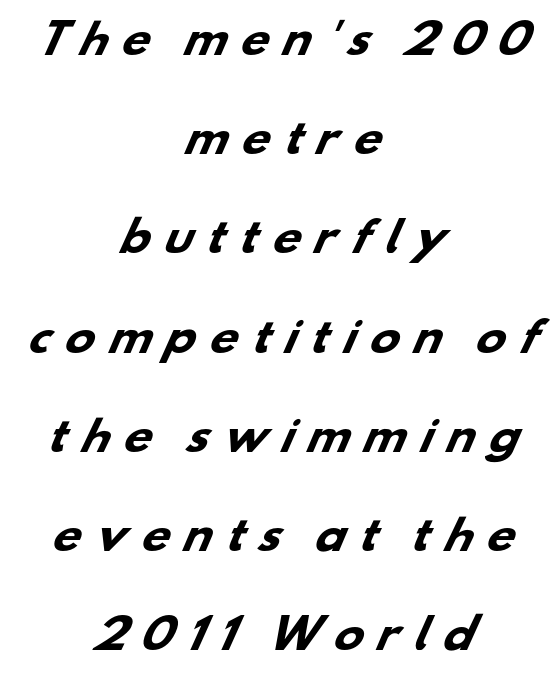
{"serif": "no", "bold": "yes", "weight": "heavy", "width": "wide", "stroke_contrast": "low", "x_height": "small", "monospaced": "no", "underline": "no", "align": "center", "line_spacing": "loose", "line_spacing_ratio": 2.48, "letter_spacing": "wide", "letter_spacing_em": 0.31, "glyph_px": 40}
